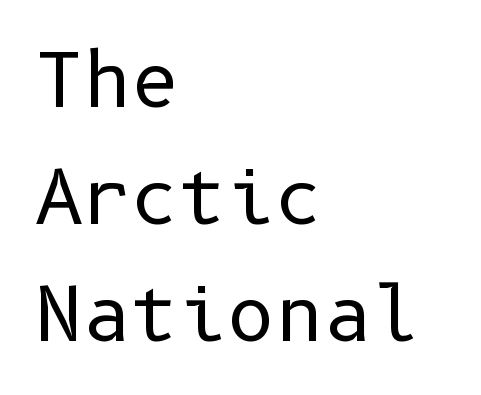
Q: Is the text bold? A: No.
Q: Is the text italic (slanted)? A: No, it is upright.
Q: Is the typeface a serif or a sans-serif typeface? A: Sans-serif.
Q: Is the text underlined? A: No.
Q: How is the paragraph aligned? A: Left-aligned.
Q: Is the spacing between letters normal or unusually wide? A: Normal.
Q: Is the spacing between lines tight, normal or loose? A: Normal.
Q: Width (condensed, normal, or wide)? A: Normal.
Q: Stroke contrast? A: Low.
Q: x-height? A: Medium.
